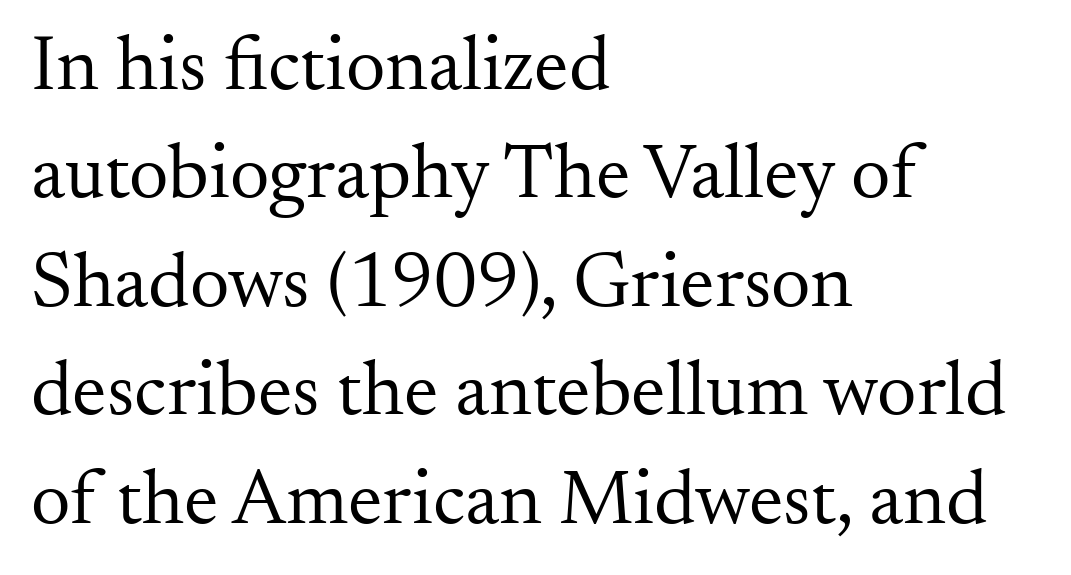
The image shows 78 px regular-weight serif type, upright; set left-aligned, normal line spacing (1.39x), normal letter spacing, not underlined; medium stroke contrast and a small x-height.
